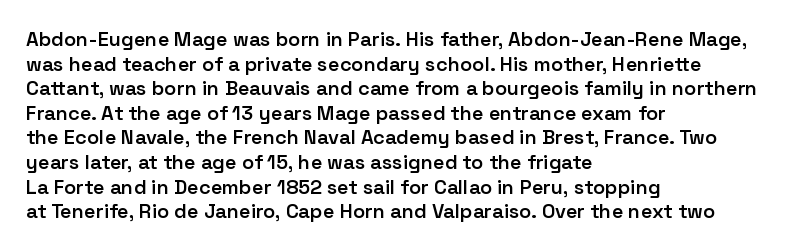
{"italic": "no", "bold": "semi", "underline": "no", "align": "left", "line_spacing_ratio": 1.23, "letter_spacing": "normal", "letter_spacing_em": 0.0, "glyph_px": 20}
